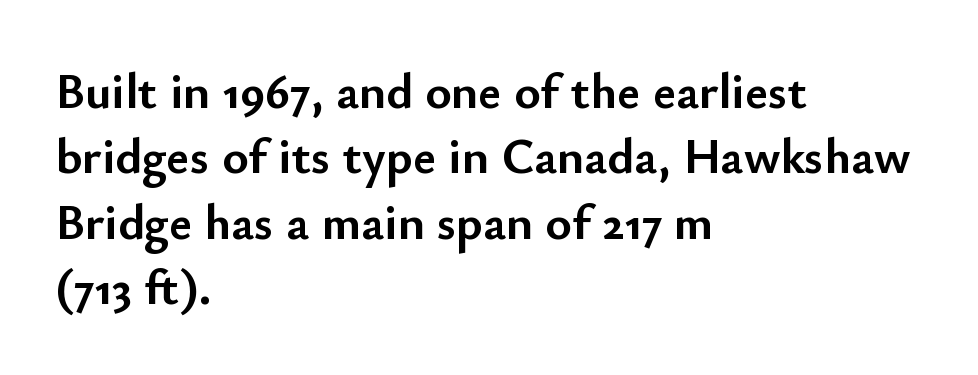
The image shows 50 px semibold sans-serif type, upright; set left-aligned, normal line spacing (1.31x), normal letter spacing, not underlined; low stroke contrast and a small x-height.
